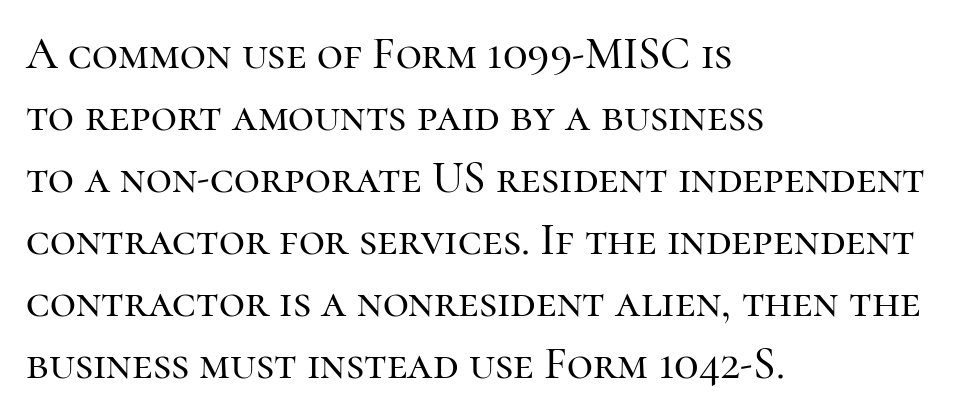
Q: Is the text italic (slanted)? A: No, it is upright.
Q: Is the typeface a serif or a sans-serif typeface? A: Serif.
Q: Is the text underlined? A: No.
Q: How is the paragraph aligned? A: Left-aligned.
Q: Is the spacing between letters normal or unusually wide? A: Normal.
Q: Is the spacing between lines tight, normal or loose? A: Normal.
Q: Width (condensed, normal, or wide)? A: Normal.
Q: Stroke contrast? A: High.
Q: x-height? A: Medium.
Q: Monospaced? A: No.
